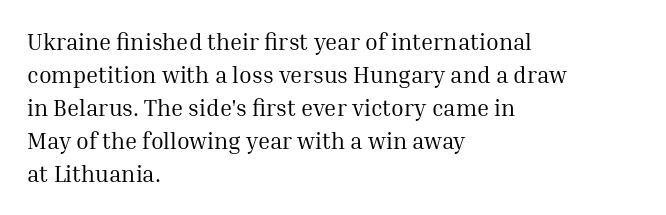
Honestly, the row spacing looks completely unremarkable. Caption: face not bold, strokes unweighted. Posture: vertical. This rendering features lettering with no underline. The setting favours the left margin, as ordinary paragraphs usually do.
